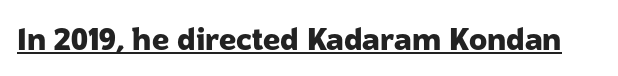
{"serif": "no", "italic": "no", "bold": "yes", "weight": "heavy", "width": "normal", "stroke_contrast": "low", "x_height": "medium", "monospaced": "no", "underline": "yes", "letter_spacing": "normal", "letter_spacing_em": 0.0, "glyph_px": 30}
